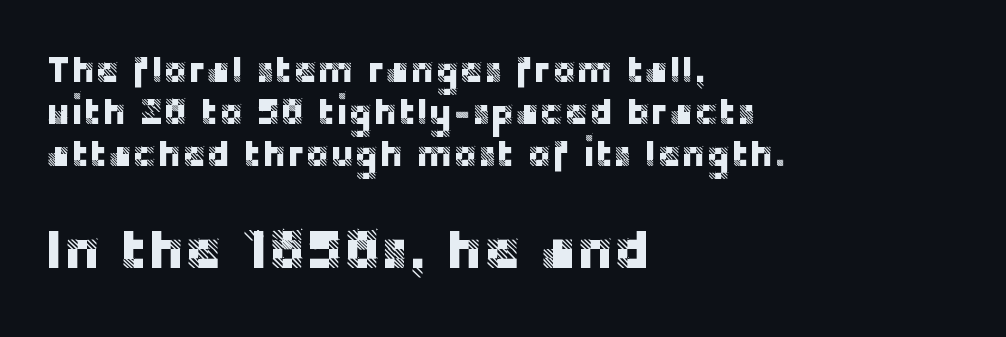
Reading down the column, the eye jumps only a short way to each next line. The glyphs are unaccompanied by any horizontal stroke below them. Horizontally, the lines are justified to the leading edge only. The letterforms sit shoulder to shoulder at normal distance. Posture: straight, roman, zero tilt. Each letter keeps its own natural width here, so spacing adapts to shape.
